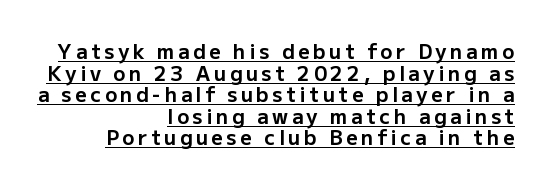
The image shows 20 px bold type, upright; set right-aligned, tight line spacing (1.08x), underlined.
